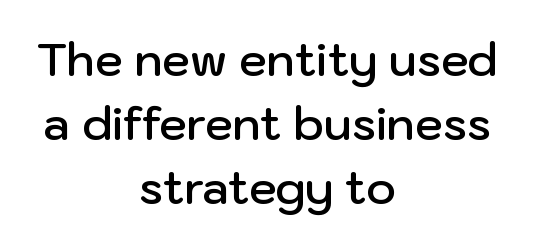
Q: Is the text bold? A: Semi-bold.
Q: Is the text italic (slanted)? A: No, it is upright.
Q: Is the typeface a serif or a sans-serif typeface? A: Sans-serif.
Q: Is the text underlined? A: No.
Q: How is the paragraph aligned? A: Centered.
Q: Is the spacing between letters normal or unusually wide? A: Normal.
Q: Is the spacing between lines tight, normal or loose? A: Normal.
Q: Width (condensed, normal, or wide)? A: Normal.
Q: Stroke contrast? A: Low.
Q: x-height? A: Medium.
Q: Monospaced? A: No.
